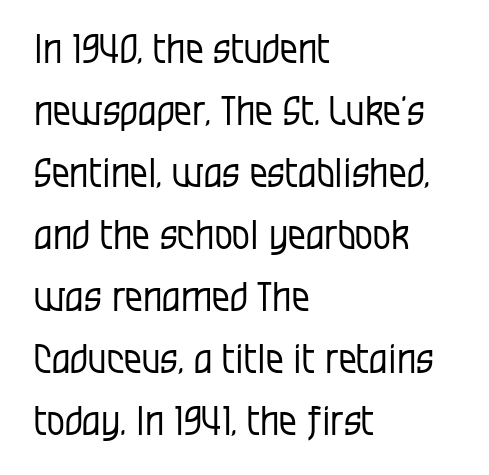
{"serif": "no", "italic": "no", "bold": "no", "weight": "regular", "width": "condensed", "stroke_contrast": "low", "x_height": "large", "monospaced": "no", "underline": "no", "align": "left", "line_spacing": "normal", "line_spacing_ratio": 1.55, "letter_spacing": "normal", "letter_spacing_em": 0.0, "glyph_px": 40}
